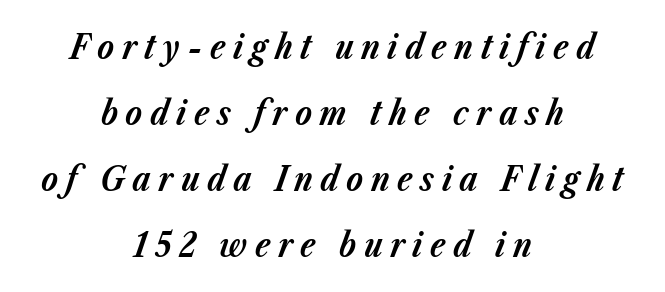
Q: Is the text bold? A: Yes.
Q: Is the text italic (slanted)? A: Yes, it leans right by about 23 degrees.
Q: Is the text underlined? A: No.
Q: How is the paragraph aligned? A: Centered.
Q: Is the spacing between letters normal or unusually wide? A: Unusually wide.
Q: Is the spacing between lines tight, normal or loose? A: Loose.
Q: Width (condensed, normal, or wide)? A: Normal.
Q: Stroke contrast? A: Low.
Q: x-height? A: Medium.
Q: Monospaced? A: No.
